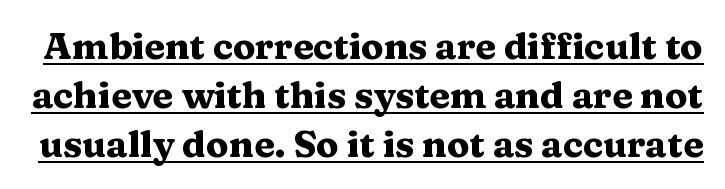
The image shows 37 px heavy, wide serif type, upright; set normal line spacing (1.32x), normal letter spacing, underlined; medium stroke contrast and a medium x-height.
